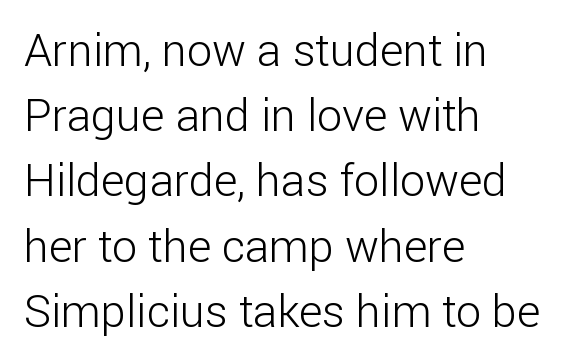
Q: Is the text bold? A: No.
Q: Is the text italic (slanted)? A: No, it is upright.
Q: Is the typeface a serif or a sans-serif typeface? A: Sans-serif.
Q: Is the text underlined? A: No.
Q: How is the paragraph aligned? A: Left-aligned.
Q: Is the spacing between letters normal or unusually wide? A: Normal.
Q: Is the spacing between lines tight, normal or loose? A: Normal.
Q: Width (condensed, normal, or wide)? A: Normal.
Q: Stroke contrast? A: Low.
Q: x-height? A: Medium.
Q: Monospaced? A: No.
